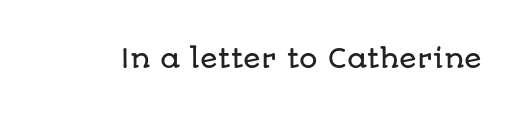
The image shows 26 px text type, upright; set normal letter spacing, not underlined.
